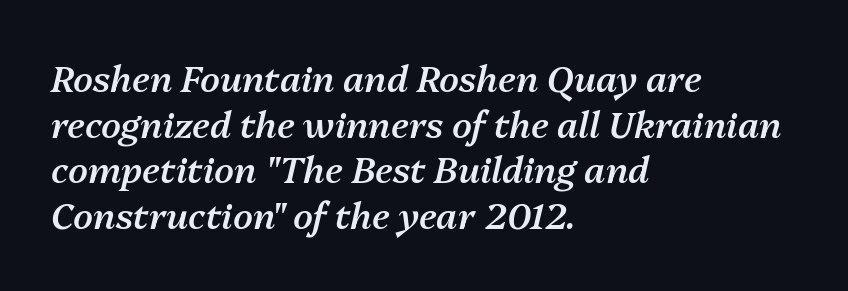
{"italic": "yes", "lean": "right", "slant_degrees": 13, "bold": "semi", "weight": "semibold", "width": "normal", "stroke_contrast": "medium", "x_height": "medium", "monospaced": "no", "underline": "no", "align": "left", "line_spacing": "normal", "line_spacing_ratio": 1.27, "letter_spacing": "normal", "letter_spacing_em": 0.0, "glyph_px": 36}
